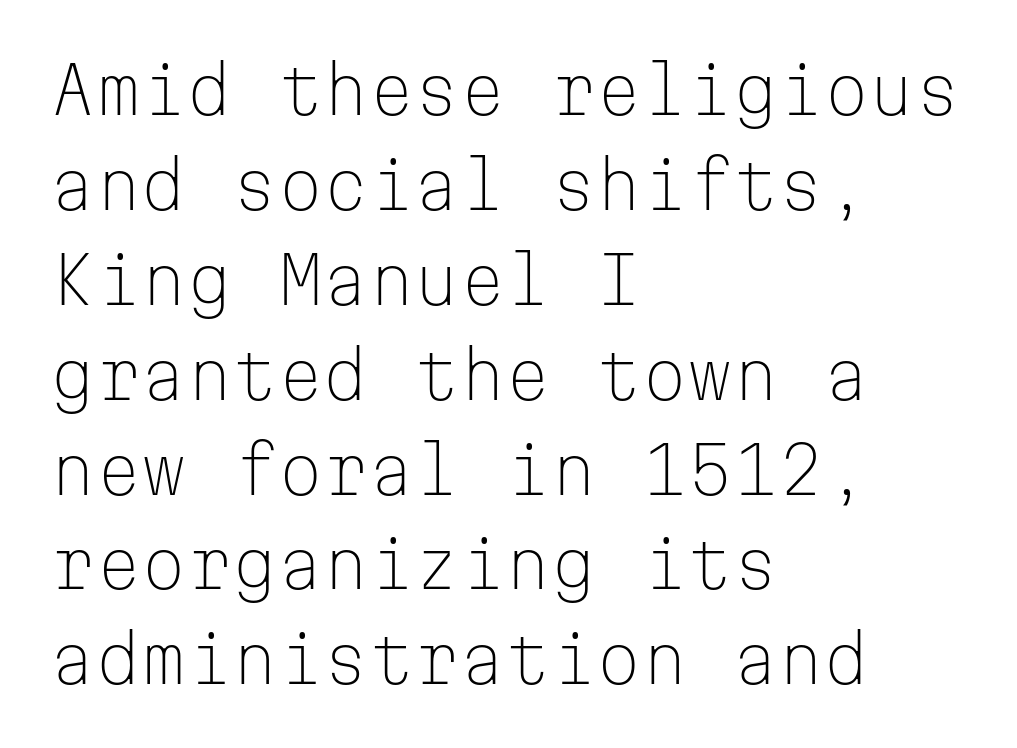
Q: Is the text bold? A: No.
Q: Is the text italic (slanted)? A: No, it is upright.
Q: Is the typeface a serif or a sans-serif typeface? A: Sans-serif.
Q: Is the text underlined? A: No.
Q: How is the paragraph aligned? A: Left-aligned.
Q: Is the spacing between letters normal or unusually wide? A: Normal.
Q: Is the spacing between lines tight, normal or loose? A: Normal.
Q: Width (condensed, normal, or wide)? A: Normal.
Q: Stroke contrast? A: Low.
Q: x-height? A: Medium.
Q: Monospaced? A: Yes.
